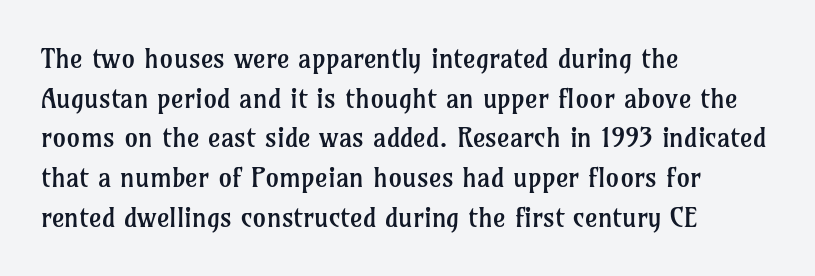
Notice how descenders clear the ascenders below comfortably — that's standard leading. Inter-character spacing is left at the font's built-in metrics. Bare-footed words on every line. The strokes are not fattened; the text isn't bold. A student would call this left alignment; a typographer would say flush left, rag right.
